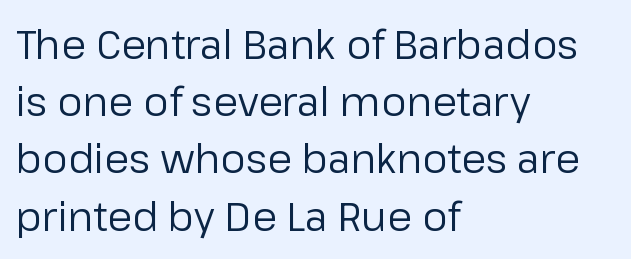
Q: Is the text bold? A: No.
Q: Is the text italic (slanted)? A: No, it is upright.
Q: Is the typeface a serif or a sans-serif typeface? A: Sans-serif.
Q: Is the text underlined? A: No.
Q: How is the paragraph aligned? A: Left-aligned.
Q: Is the spacing between letters normal or unusually wide? A: Normal.
Q: Is the spacing between lines tight, normal or loose? A: Normal.
Q: Width (condensed, normal, or wide)? A: Normal.
Q: Stroke contrast? A: Low.
Q: x-height? A: Medium.
Q: Monospaced? A: No.
